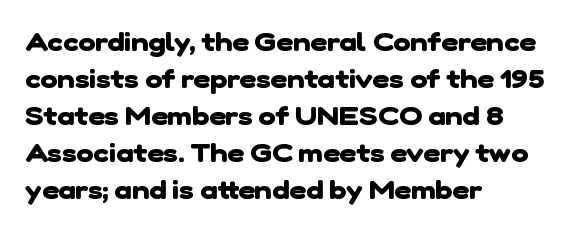
Q: Is the text bold? A: Yes.
Q: Is the text underlined? A: No.
Q: How is the paragraph aligned? A: Left-aligned.
Q: Is the spacing between letters normal or unusually wide? A: Normal.
Q: Is the spacing between lines tight, normal or loose? A: Normal.
